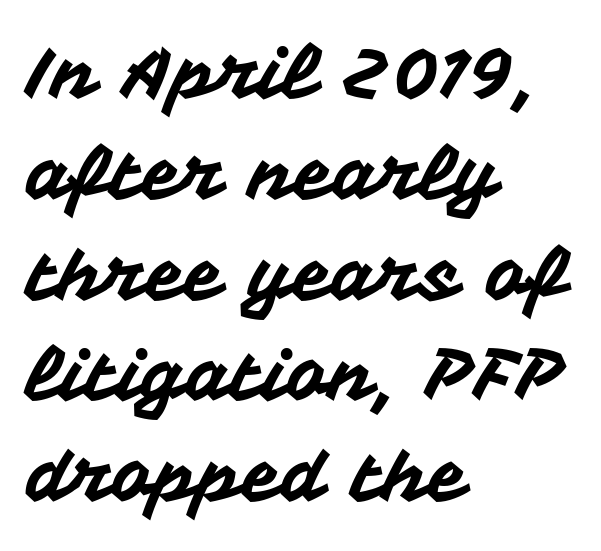
Q: Is the text italic (slanted)? A: Yes.
Q: Is the typeface a serif or a sans-serif typeface? A: Sans-serif.
Q: Is the text underlined? A: No.
Q: How is the paragraph aligned? A: Left-aligned.
Q: Is the spacing between letters normal or unusually wide? A: Normal.
Q: Is the spacing between lines tight, normal or loose? A: Normal.
Q: Width (condensed, normal, or wide)? A: Normal.
Q: Stroke contrast? A: Medium.
Q: x-height? A: Medium.
Q: Monospaced? A: No.
